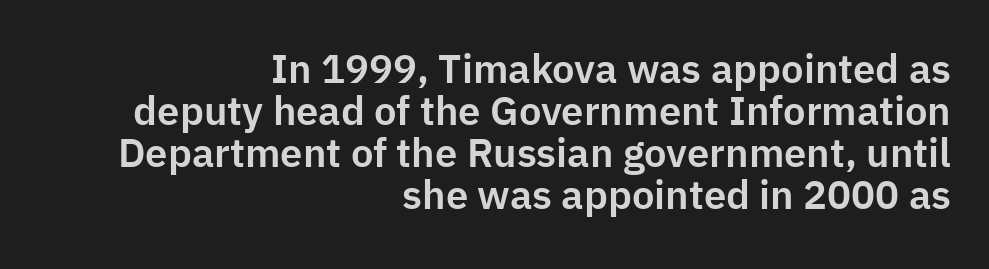
Q: Is the text italic (slanted)? A: No, it is upright.
Q: Is the typeface a serif or a sans-serif typeface? A: Sans-serif.
Q: Is the text underlined? A: No.
Q: How is the paragraph aligned? A: Right-aligned.
Q: Is the spacing between letters normal or unusually wide? A: Normal.
Q: Is the spacing between lines tight, normal or loose? A: Tight.
Q: Width (condensed, normal, or wide)? A: Normal.
Q: Stroke contrast? A: Low.
Q: x-height? A: Medium.
Q: Monospaced? A: No.
